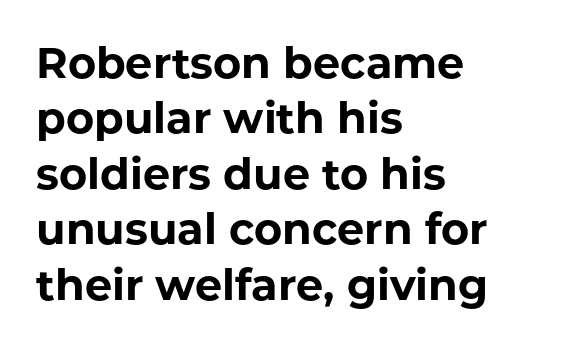
These lines carry a lot of weight — the face is fully bold. A sans-serif font was chosen for this passage. The rag falls on the right side of this text block. Compared with typical paragraphs, the rows here are spaced about the same. Style check: upright.
